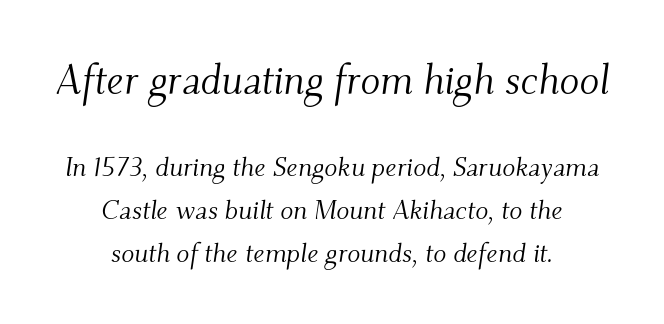
{"serif": "yes", "italic": "yes", "lean": "right", "slant_degrees": 9, "bold": "no", "weight": "light", "width": "normal", "stroke_contrast": "medium", "x_height": "small", "monospaced": "no", "underline": "no", "align": "center", "line_spacing": "normal", "line_spacing_ratio": 1.59, "letter_spacing": "normal", "letter_spacing_em": 0.0, "larger_block": "first", "size_ratio": 1.52, "glyph_px": 41}
